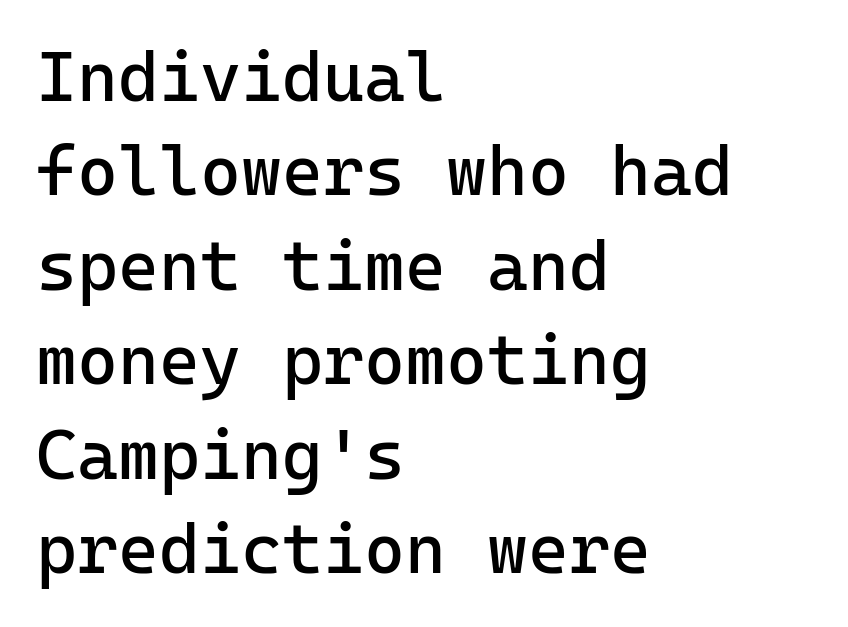
The image shows 70 px regular-weight sans-serif type, upright, monospaced; set left-aligned, normal line spacing (1.35x), normal letter spacing, not underlined; low stroke contrast and a medium x-height.
